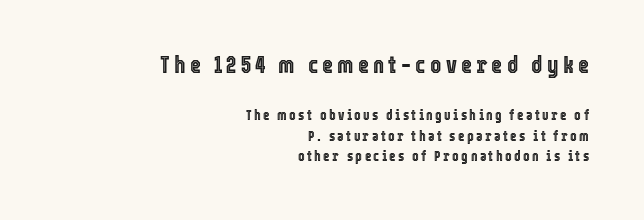
{"italic": "no", "underline": "no", "align": "right", "line_spacing": "normal", "line_spacing_ratio": 1.46, "larger_block": "first", "size_ratio": 1.71, "glyph_px": 24}
